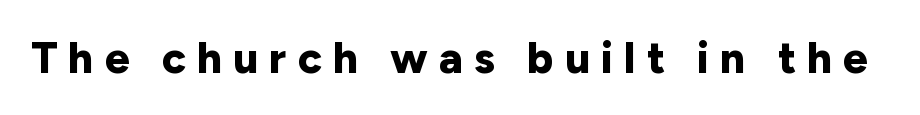
{"serif": "no", "italic": "no", "bold": "yes", "weight": "bold", "width": "normal", "stroke_contrast": "low", "x_height": "medium", "monospaced": "no", "underline": "no", "letter_spacing": "wide", "letter_spacing_em": 0.25, "glyph_px": 44}
